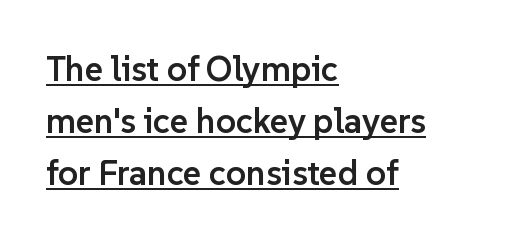
The image shows 35 px semibold sans-serif type, upright; set left-aligned, normal line spacing (1.48x), normal letter spacing, underlined; low stroke contrast and a medium x-height.
